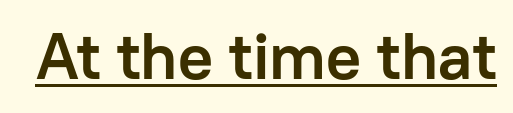
The image shows 65 px semibold sans-serif type, upright; set normal letter spacing, underlined; low stroke contrast and a medium x-height.
